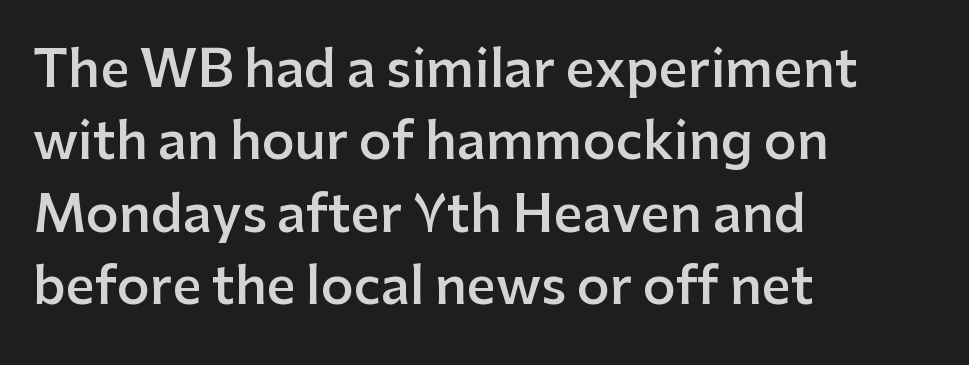
Q: Is the text bold? A: Semi-bold.
Q: Is the text italic (slanted)? A: No, it is upright.
Q: Is the typeface a serif or a sans-serif typeface? A: Sans-serif.
Q: Is the text underlined? A: No.
Q: How is the paragraph aligned? A: Left-aligned.
Q: Is the spacing between letters normal or unusually wide? A: Normal.
Q: Is the spacing between lines tight, normal or loose? A: Normal.
Q: Width (condensed, normal, or wide)? A: Normal.
Q: Stroke contrast? A: Low.
Q: x-height? A: Medium.
Q: Monospaced? A: No.
